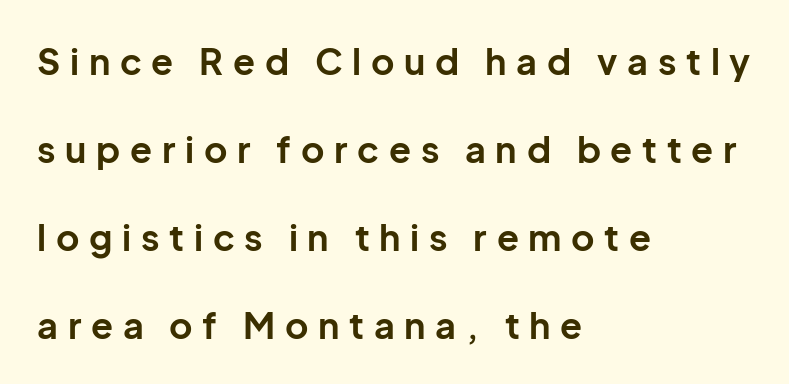
The rendering inserts visible extra space after every character. Each letter keeps its own natural width here, so spacing adapts to shape. Serif or sans? Sans — the stroke terminals are bare. These lines were composed using upright roman letters.
